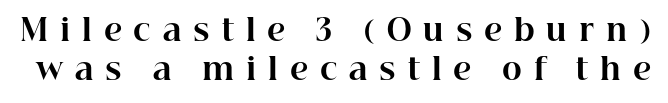
Any mark beneath the type? The region is blank. Nope, not italic — everything's standing straight. Look at the stroke-to-counter ratio: heavy, a bold. You could only call the tracking loose — the letters float apart. Proportional: the letters do not fall into vertical columns. Does the type have serifs? Yes, each stem ends in a small foot.
